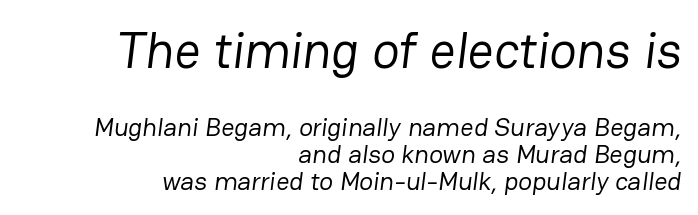
The image shows 51 px regular-weight sans-serif type; set right-aligned, tight line spacing (1.03x), normal letter spacing, not underlined; the first (top) block is 1.96x larger; low stroke contrast and a medium x-height.
